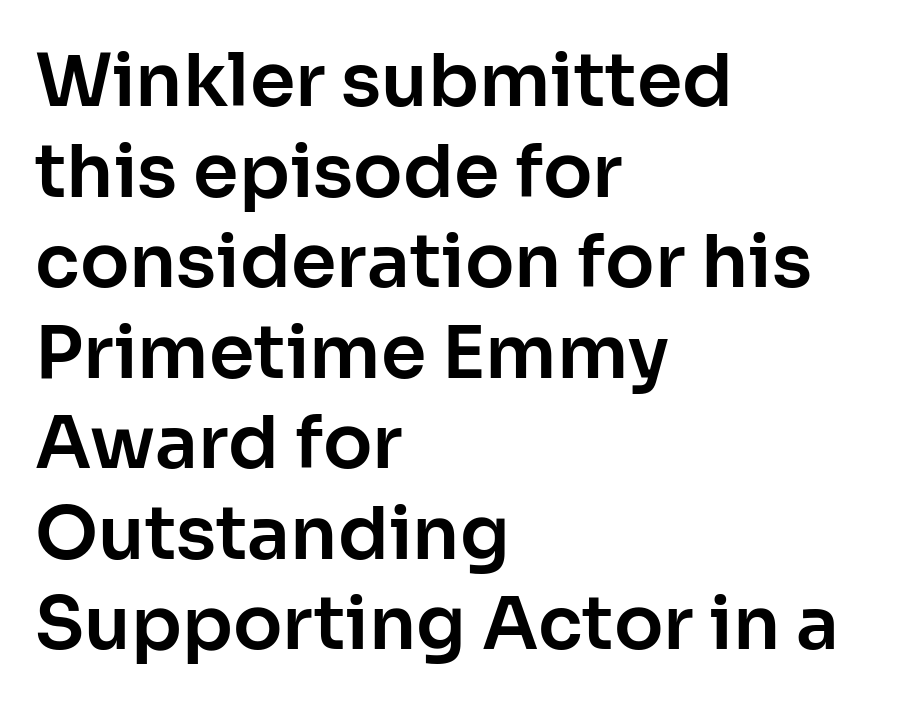
{"serif": "no", "italic": "no", "width": "normal", "stroke_contrast": "low", "x_height": "medium", "monospaced": "no", "underline": "no", "align": "left", "line_spacing_ratio": 1.24, "letter_spacing": "normal", "letter_spacing_em": 0.0, "glyph_px": 73}
